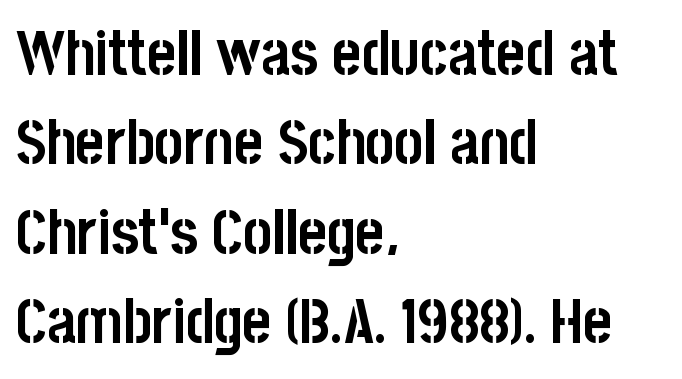
{"serif": "no", "italic": "no", "bold": "yes", "weight": "semibold", "width": "condensed", "stroke_contrast": "low", "x_height": "large", "monospaced": "no", "underline": "no", "align": "left", "line_spacing": "normal", "line_spacing_ratio": 1.44, "letter_spacing": "normal", "letter_spacing_em": 0.0, "glyph_px": 62}
